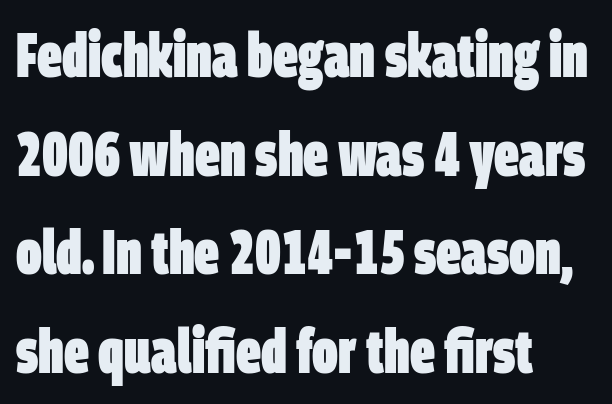
In terms of letterspacing, this is plain default setting. The paragraph has a hard left edge and a soft right edge. What kind of face is this? One without serifs — a sans. Bold? Absolutely — the strokes are thick and heavy. Compared with typical paragraphs, the rows here are spaced about the same.
